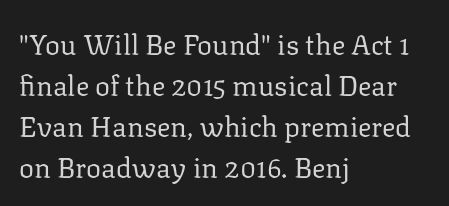
The image shows 28 px regular-weight serif type, upright; set left-aligned, normal line spacing (1.46x), normal letter spacing, not underlined; low stroke contrast and a medium x-height.
